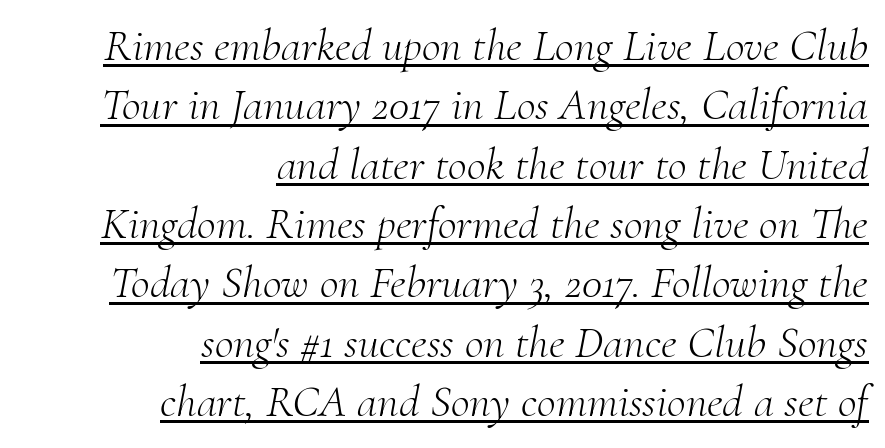
There's an unmistakable incline to the writing here. The block of text has a typical density, with ordinary space between rows. Line ends are locked; line starts wander. The letterforms sit shoulder to shoulder at normal distance. You could not count columns in this text — the font is proportionally spaced.
